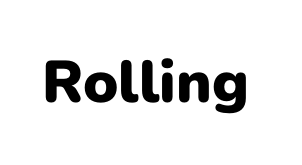
The image shows 59 px heavy sans-serif type, upright; set normal letter spacing, not underlined; low stroke contrast and a medium x-height.
